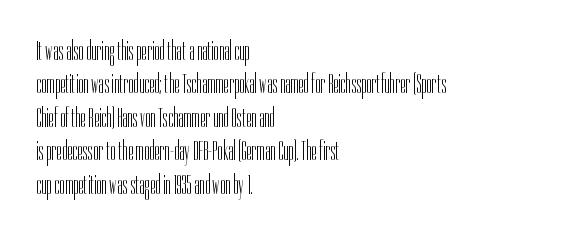
No letter is thick-stroked: the sample isn't bold. This rendering leaves character spacing at its baseline value. A bare baseline throughout the passage. Line beginnings align vertically; line endings do not. This sample uses an upright cut, with every glyph sitting square on the baseline.
